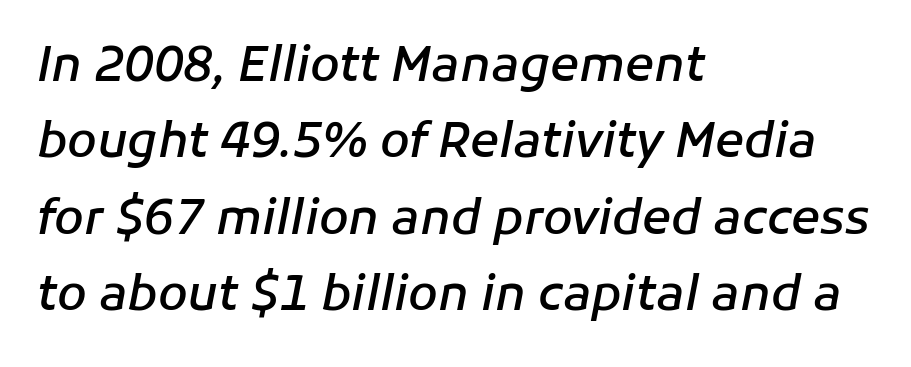
{"italic": "yes", "lean": "right", "slant_degrees": 11, "bold": "semi", "weight": "semibold", "width": "normal", "stroke_contrast": "low", "x_height": "medium", "monospaced": "no", "underline": "no", "align": "left", "line_spacing": "normal", "line_spacing_ratio": 1.59, "letter_spacing": "normal", "letter_spacing_em": 0.0, "glyph_px": 48}
